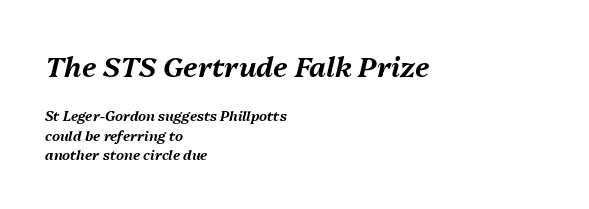
{"italic": "yes", "lean": "right", "slant_degrees": 13, "width": "normal", "stroke_contrast": "medium", "x_height": "medium", "monospaced": "no", "underline": "no", "align": "left", "line_spacing": "normal", "line_spacing_ratio": 1.36, "letter_spacing": "normal", "letter_spacing_em": 0.0, "larger_block": "first", "size_ratio": 2.0, "glyph_px": 28}
